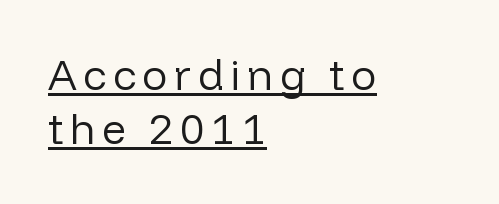
Q: Is the text bold? A: No.
Q: Is the text italic (slanted)? A: No, it is upright.
Q: Is the typeface a serif or a sans-serif typeface? A: Sans-serif.
Q: Is the text underlined? A: Yes.
Q: How is the paragraph aligned? A: Left-aligned.
Q: Is the spacing between lines tight, normal or loose? A: Normal.
Q: Width (condensed, normal, or wide)? A: Normal.
Q: Stroke contrast? A: Low.
Q: x-height? A: Medium.
Q: Monospaced? A: No.
